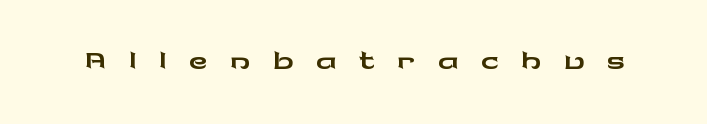
{"serif": "no", "italic": "no", "width": "wide", "stroke_contrast": "low", "x_height": "medium", "monospaced": "no", "underline": "no", "letter_spacing": "wide", "letter_spacing_em": 0.43, "glyph_px": 51}
